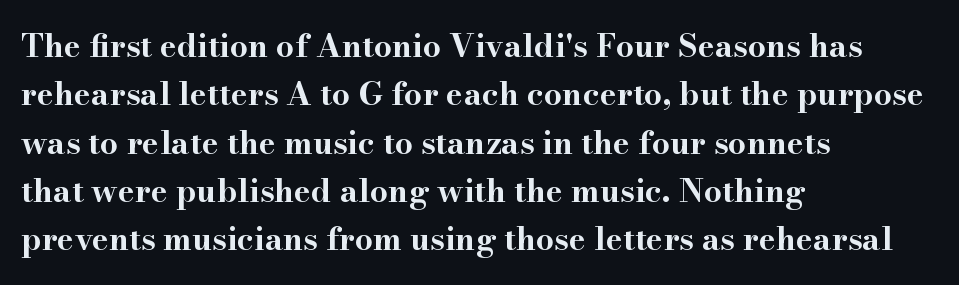
Q: Is the text bold? A: Yes.
Q: Is the text italic (slanted)? A: No, it is upright.
Q: Is the typeface a serif or a sans-serif typeface? A: Serif.
Q: Is the text underlined? A: No.
Q: How is the paragraph aligned? A: Left-aligned.
Q: Is the spacing between letters normal or unusually wide? A: Normal.
Q: Is the spacing between lines tight, normal or loose? A: Normal.
Q: Width (condensed, normal, or wide)? A: Wide.
Q: Stroke contrast? A: High.
Q: x-height? A: Small.
Q: Monospaced? A: No.
